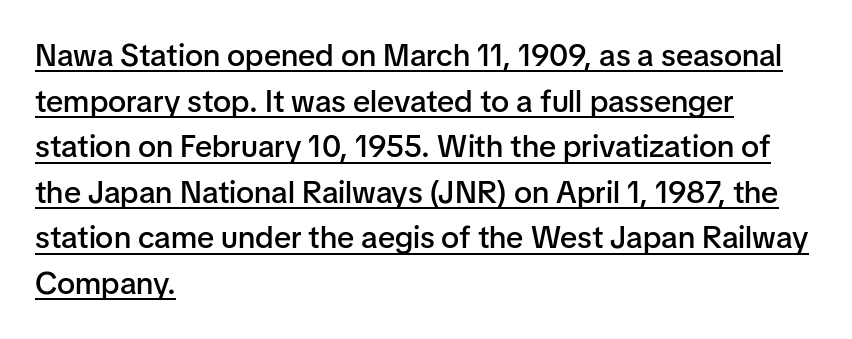
{"serif": "no", "italic": "no", "bold": "semi", "weight": "semibold", "width": "normal", "stroke_contrast": "low", "x_height": "medium", "monospaced": "no", "underline": "yes", "align": "left", "line_spacing": "normal", "line_spacing_ratio": 1.47, "letter_spacing": "normal", "letter_spacing_em": 0.0, "glyph_px": 31}
